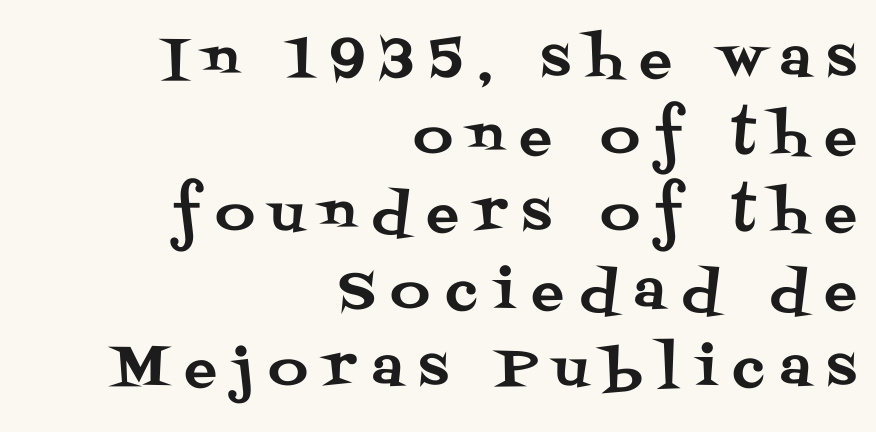
Q: Is the text italic (slanted)? A: No, it is upright.
Q: Is the typeface a serif or a sans-serif typeface? A: Serif.
Q: Is the text underlined? A: No.
Q: How is the paragraph aligned? A: Right-aligned.
Q: Is the spacing between letters normal or unusually wide? A: Unusually wide.
Q: Is the spacing between lines tight, normal or loose? A: Normal.
Q: Width (condensed, normal, or wide)? A: Normal.
Q: Stroke contrast? A: Medium.
Q: x-height? A: Large.
Q: Monospaced? A: No.
